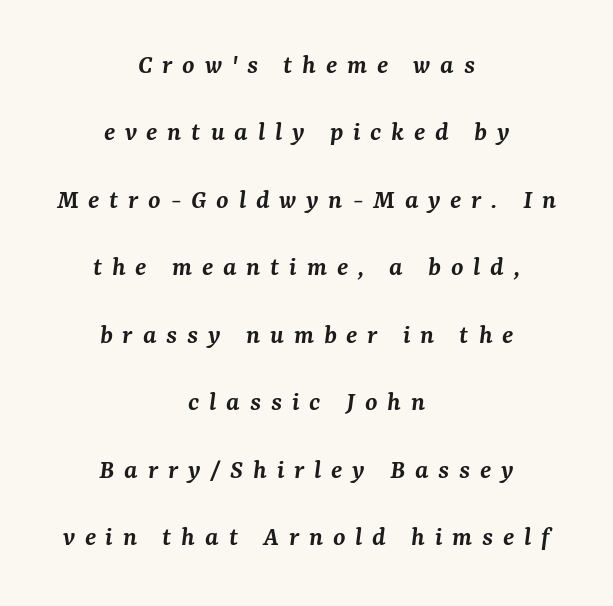
{"serif": "yes", "italic": "yes", "lean": "right", "slant_degrees": 7, "bold": "semi", "weight": "semibold", "width": "normal", "stroke_contrast": "medium", "x_height": "medium", "monospaced": "no", "underline": "no", "align": "center", "line_spacing": "loose", "line_spacing_ratio": 2.41, "letter_spacing": "wide", "letter_spacing_em": 0.35, "glyph_px": 28}
